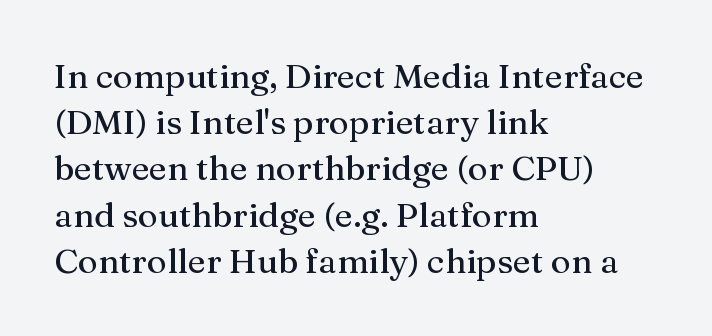
Q: Is the text italic (slanted)? A: No, it is upright.
Q: Is the typeface a serif or a sans-serif typeface? A: Serif.
Q: Is the text underlined? A: No.
Q: How is the paragraph aligned? A: Left-aligned.
Q: Is the spacing between letters normal or unusually wide? A: Normal.
Q: Is the spacing between lines tight, normal or loose? A: Normal.
Q: Width (condensed, normal, or wide)? A: Normal.
Q: Stroke contrast? A: Medium.
Q: x-height? A: Medium.
Q: Monospaced? A: No.
